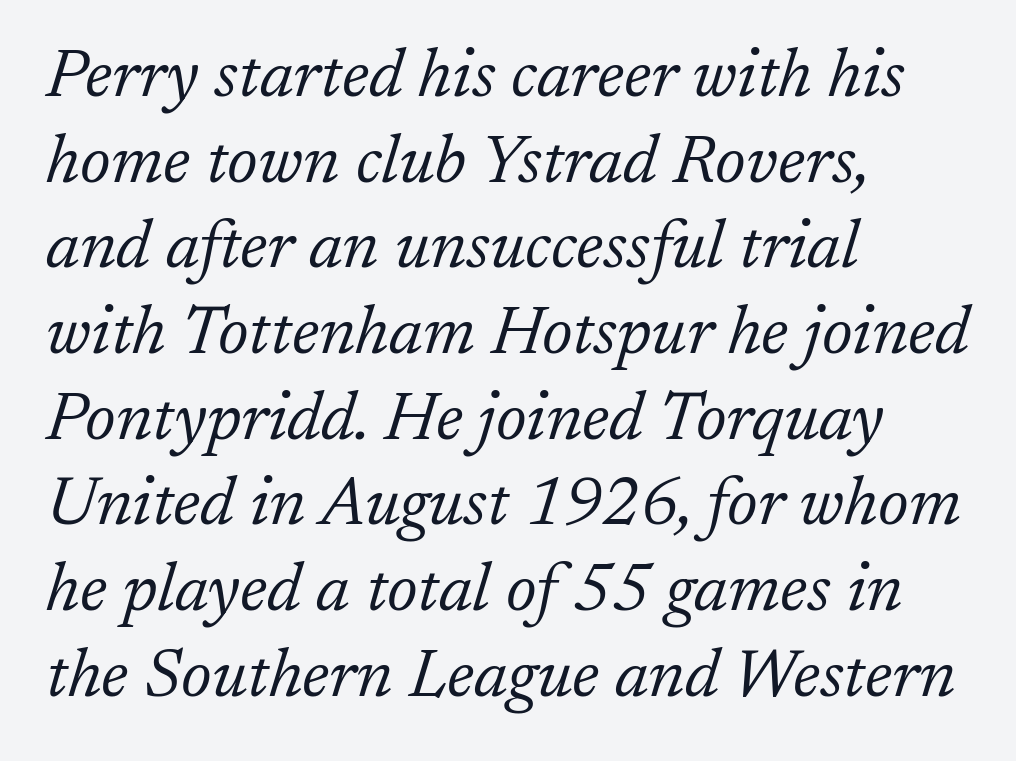
{"serif": "yes", "italic": "yes", "lean": "right", "slant_degrees": 17, "bold": "no", "weight": "light", "width": "normal", "stroke_contrast": "low", "x_height": "medium", "monospaced": "no", "underline": "no", "align": "left", "line_spacing": "normal", "line_spacing_ratio": 1.26, "letter_spacing": "normal", "letter_spacing_em": 0.0, "glyph_px": 68}
